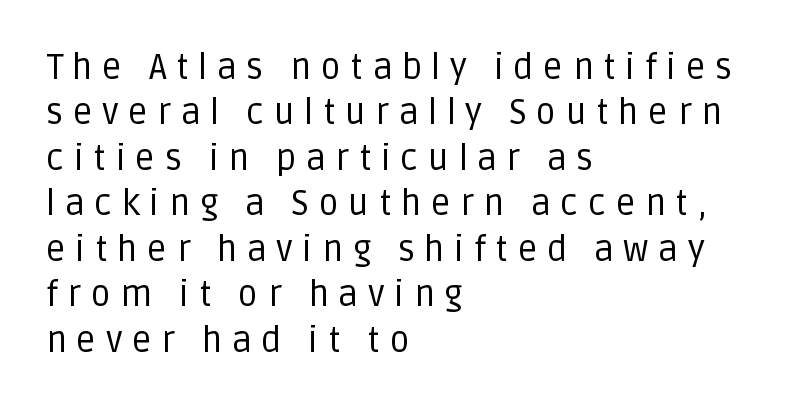
Varying glyph widths throughout — classic text-font behaviour. The gap between lines stays unmarked. Regarding leading, the lines here are spaced in the standard way. A typesetter would call this heavily tracked-out type. The cut favours lightness, reaching ordinary text weight at its darkest.
